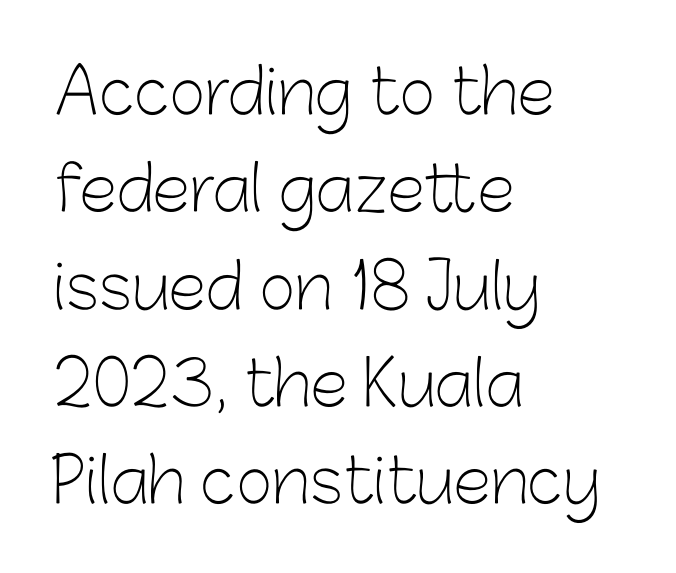
Q: Is the text bold? A: No.
Q: Is the text italic (slanted)? A: No, it is upright.
Q: Is the typeface a serif or a sans-serif typeface? A: Sans-serif.
Q: Is the text underlined? A: No.
Q: How is the paragraph aligned? A: Left-aligned.
Q: Is the spacing between letters normal or unusually wide? A: Normal.
Q: Is the spacing between lines tight, normal or loose? A: Normal.
Q: Width (condensed, normal, or wide)? A: Normal.
Q: Stroke contrast? A: Low.
Q: x-height? A: Medium.
Q: Monospaced? A: No.
